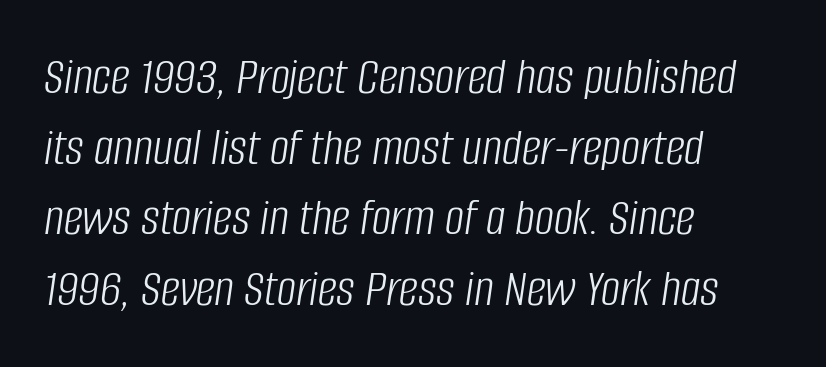
Q: Is the text bold? A: No.
Q: Is the text italic (slanted)? A: Yes, it leans right by about 8 degrees.
Q: Is the text underlined? A: No.
Q: How is the paragraph aligned? A: Left-aligned.
Q: Is the spacing between letters normal or unusually wide? A: Normal.
Q: Is the spacing between lines tight, normal or loose? A: Normal.
Q: Width (condensed, normal, or wide)? A: Condensed.
Q: Stroke contrast? A: Low.
Q: x-height? A: Large.
Q: Monospaced? A: No.
